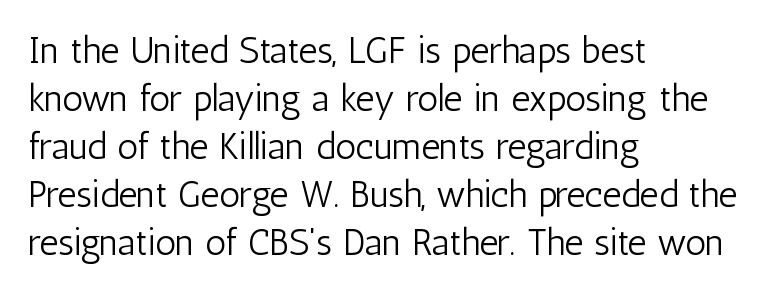
Honestly, the letter spacing is just normal — you wouldn't notice it. Quick note: not italic, upright. The vertical gap from one line to the next is medium. Each letter keeps its own natural width here, so spacing adapts to shape. The baseline area is clear. These lines stack with their left ends in a neat column.
